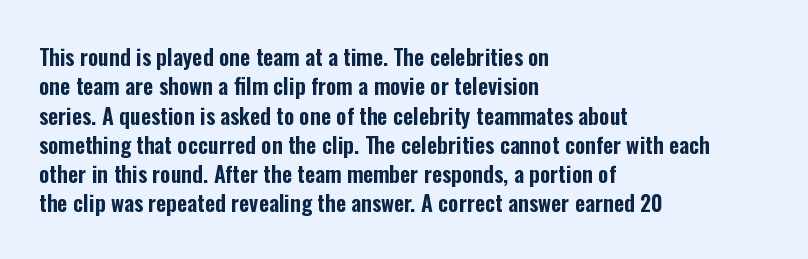
The image shows 22 px text type, upright; set left-aligned, normal line spacing (1.33x), normal letter spacing, not underlined.
